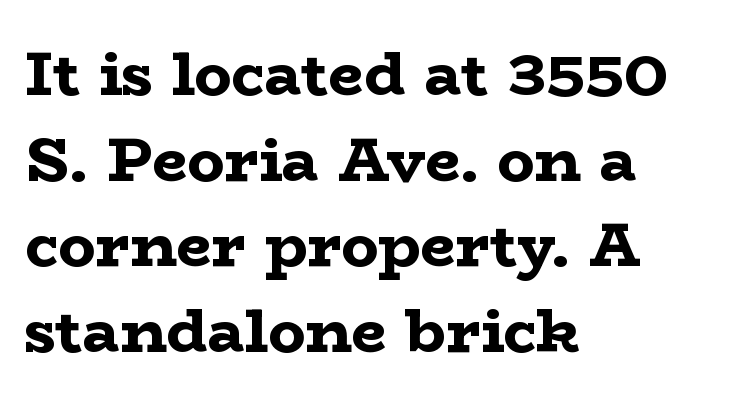
Q: Is the text bold? A: Yes.
Q: Is the text italic (slanted)? A: No, it is upright.
Q: Is the typeface a serif or a sans-serif typeface? A: Serif.
Q: Is the text underlined? A: No.
Q: How is the paragraph aligned? A: Left-aligned.
Q: Is the spacing between letters normal or unusually wide? A: Normal.
Q: Is the spacing between lines tight, normal or loose? A: Normal.
Q: Width (condensed, normal, or wide)? A: Wide.
Q: Stroke contrast? A: Low.
Q: x-height? A: Medium.
Q: Monospaced? A: No.
